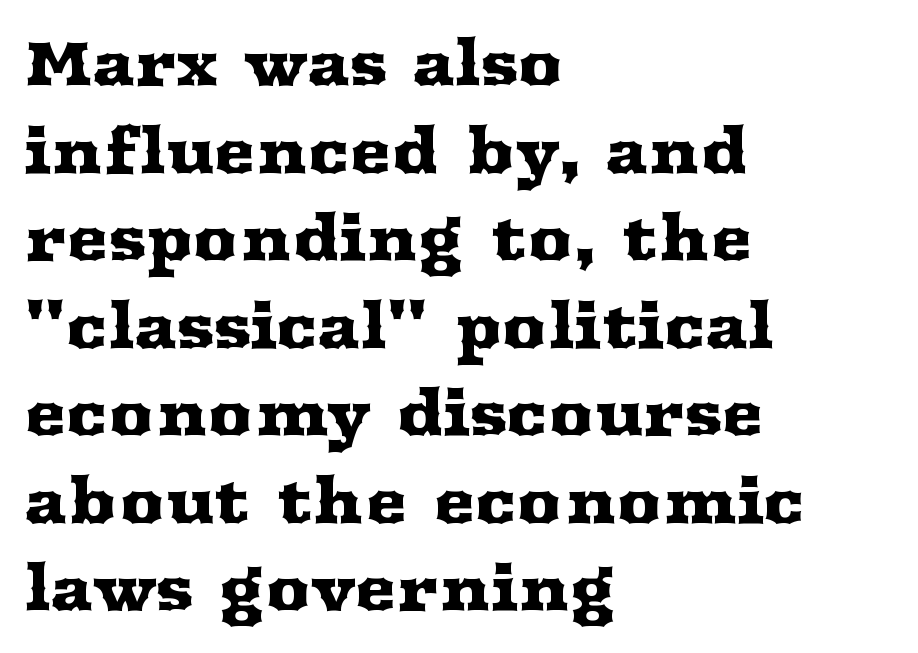
Q: Is the text italic (slanted)? A: No, it is upright.
Q: Is the typeface a serif or a sans-serif typeface? A: Serif.
Q: Is the text underlined? A: No.
Q: How is the paragraph aligned? A: Left-aligned.
Q: Is the spacing between letters normal or unusually wide? A: Normal.
Q: Is the spacing between lines tight, normal or loose? A: Normal.
Q: Width (condensed, normal, or wide)? A: Wide.
Q: Stroke contrast? A: Medium.
Q: x-height? A: Medium.
Q: Monospaced? A: No.
